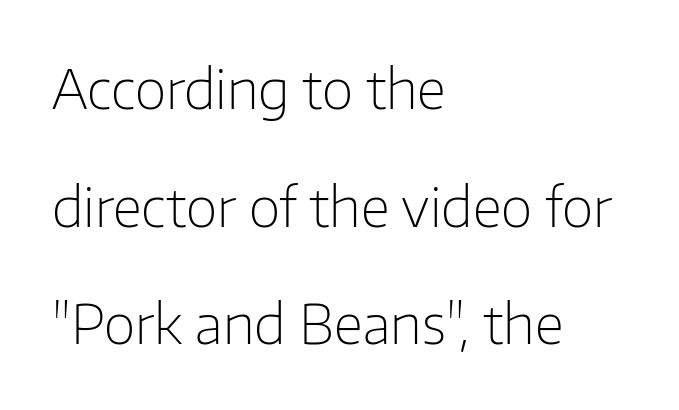
{"serif": "no", "italic": "no", "bold": "no", "weight": "light", "width": "normal", "stroke_contrast": "low", "x_height": "medium", "monospaced": "no", "underline": "no", "align": "left", "line_spacing": "loose", "line_spacing_ratio": 2.14, "letter_spacing": "normal", "letter_spacing_em": 0.0, "glyph_px": 55}
